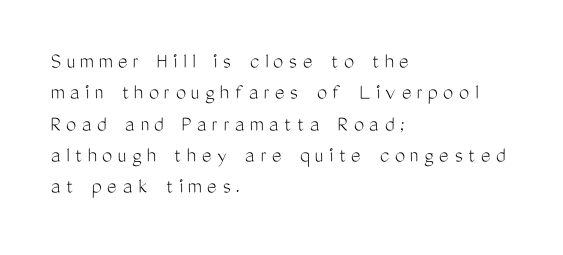
{"italic": "no", "bold": "no", "underline": "no", "align": "left", "line_spacing": "normal", "line_spacing_ratio": 1.36, "letter_spacing": "wide", "letter_spacing_em": 0.23, "glyph_px": 23}
